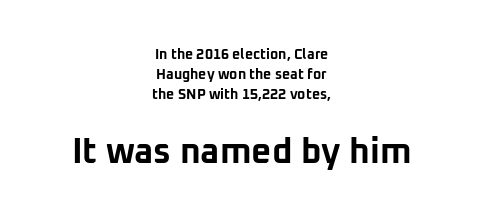
The image shows 35 px bold sans-serif type, upright; set centered, normal line spacing (1.44x), normal letter spacing, not underlined; the second (bottom) block is 2.5x larger; low stroke contrast and a medium x-height.
